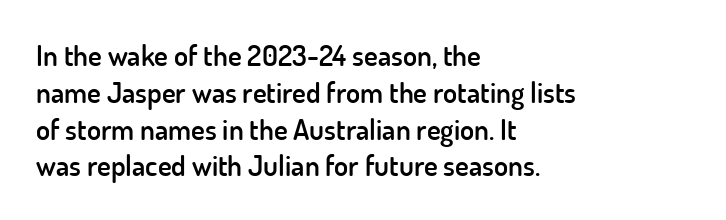
{"serif": "no", "italic": "no", "bold": "semi", "weight": "semibold", "width": "normal", "stroke_contrast": "low", "x_height": "small", "monospaced": "no", "underline": "no", "align": "left", "line_spacing": "normal", "line_spacing_ratio": 1.27, "letter_spacing": "normal", "letter_spacing_em": 0.0, "glyph_px": 29}
